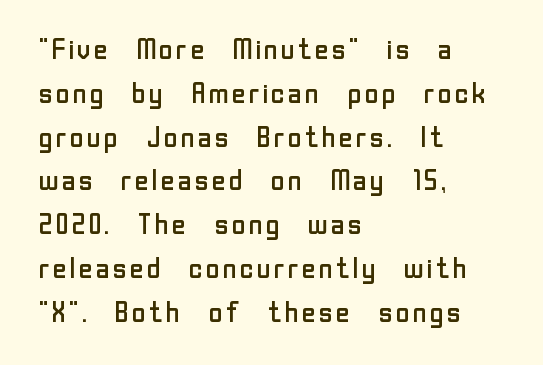
This is not heavy type; no bold has been used. A typesetter would call this proportional, since set widths differ per character. Compared with typical body copy, the letter spacing here is the same. The passage shown is not underscored anywhere.
